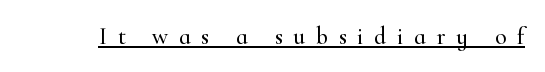
The image shows 24 px text type, upright; set unusually wide letter spacing (+0.44 em), underlined.
